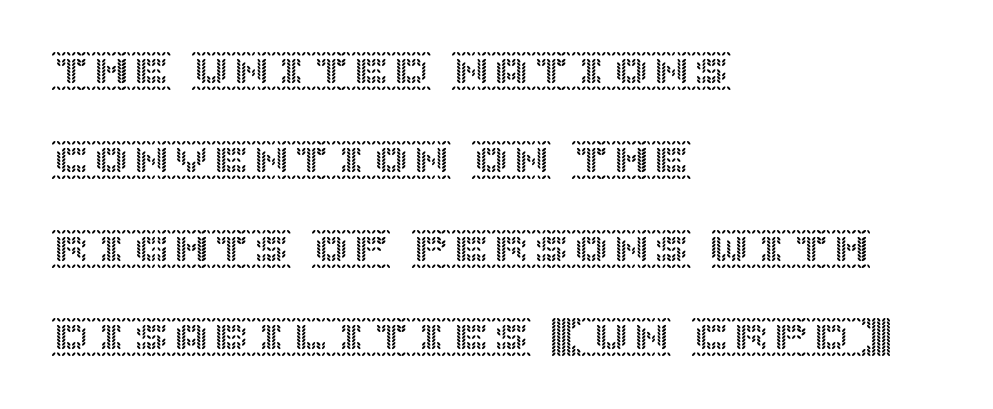
The image shows 40 px text type, upright; set left-aligned, loose line spacing (2.22x), normal letter spacing, not underlined; a large x-height.
